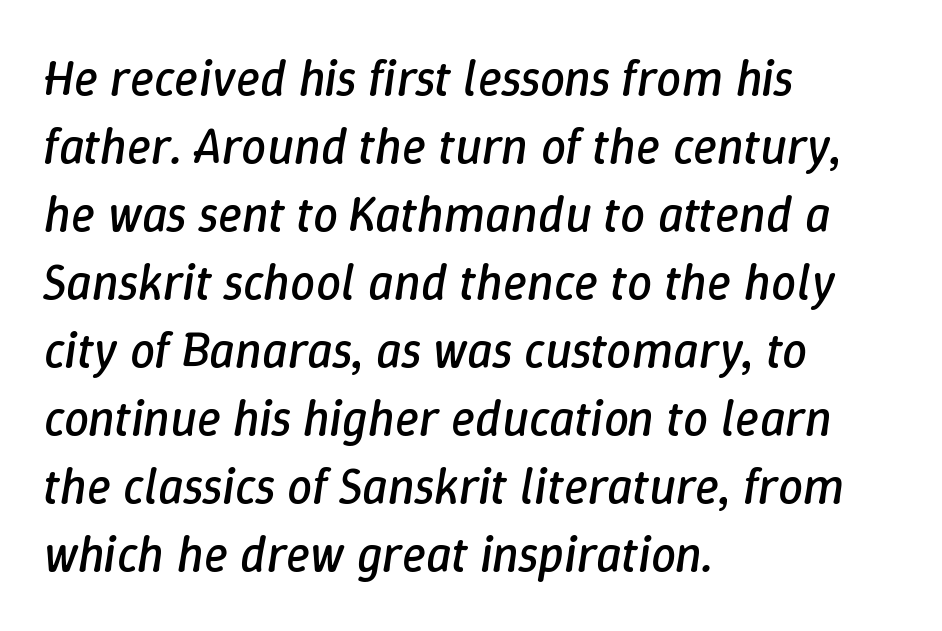
Q: Is the text bold? A: No.
Q: Is the text italic (slanted)? A: Yes, it leans right by about 9 degrees.
Q: Is the text underlined? A: No.
Q: How is the paragraph aligned? A: Left-aligned.
Q: Is the spacing between letters normal or unusually wide? A: Normal.
Q: Is the spacing between lines tight, normal or loose? A: Normal.
Q: Width (condensed, normal, or wide)? A: Normal.
Q: Stroke contrast? A: Low.
Q: x-height? A: Medium.
Q: Monospaced? A: No.
